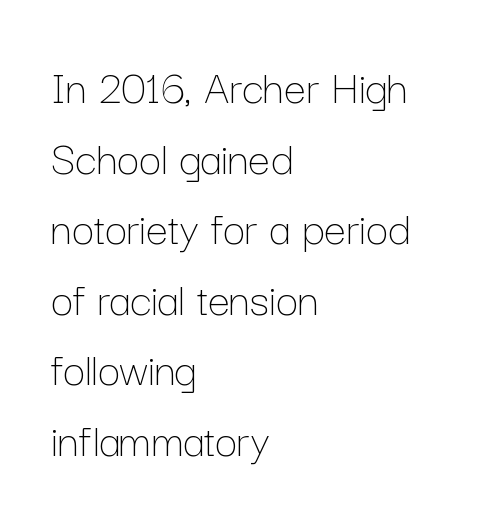
{"italic": "no", "bold": "no", "weight": "thin", "width": "normal", "stroke_contrast": "low", "x_height": "medium", "monospaced": "no", "underline": "no", "align": "left", "line_spacing": "normal", "line_spacing_ratio": 1.44, "letter_spacing": "normal", "letter_spacing_em": 0.0, "glyph_px": 49}
